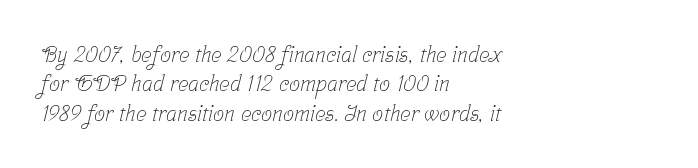
Caption: face not bold, strokes unweighted. How are the letters spaced? Ordinarily, with no added tracking. Summary of vertical rhythm: regular, with standard interline spacing. Plain, unruled lines of type. The paragraph has a hard left edge and a soft right edge.
